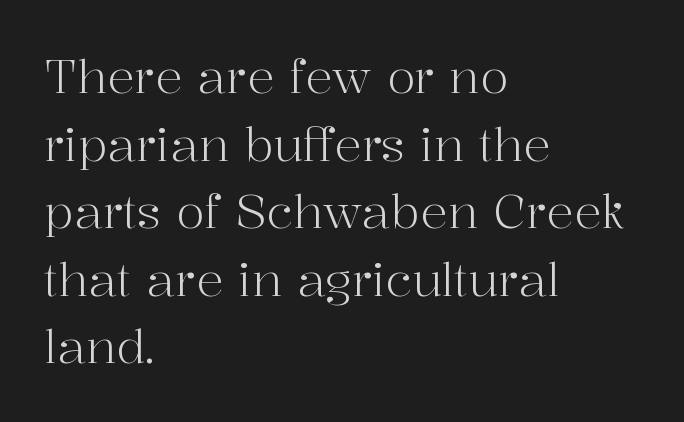
The image shows 46 px light serif type, upright; set left-aligned, normal line spacing (1.47x), normal letter spacing, not underlined; high stroke contrast and a medium x-height.
